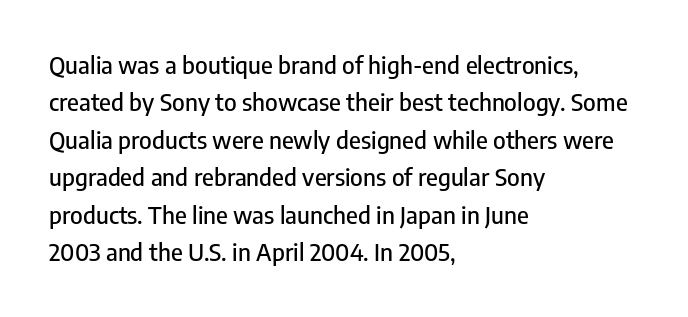
Q: Is the text italic (slanted)? A: No, it is upright.
Q: Is the text underlined? A: No.
Q: How is the paragraph aligned? A: Left-aligned.
Q: Is the spacing between letters normal or unusually wide? A: Normal.
Q: Is the spacing between lines tight, normal or loose? A: Normal.
